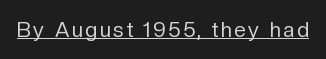
{"italic": "no", "bold": "no", "underline": "yes", "glyph_px": 21}
